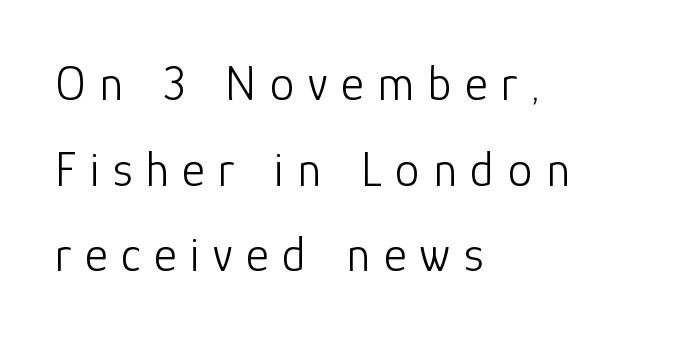
Q: Is the text bold? A: No.
Q: Is the text italic (slanted)? A: No, it is upright.
Q: Is the typeface a serif or a sans-serif typeface? A: Sans-serif.
Q: Is the text underlined? A: No.
Q: How is the paragraph aligned? A: Left-aligned.
Q: Is the spacing between letters normal or unusually wide? A: Unusually wide.
Q: Width (condensed, normal, or wide)? A: Normal.
Q: Stroke contrast? A: Low.
Q: x-height? A: Medium.
Q: Monospaced? A: No.
